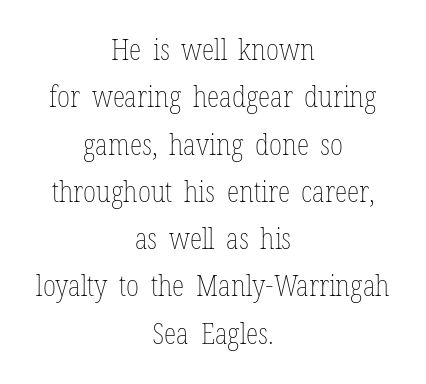
{"italic": "no", "bold": "no", "weight": "thin", "width": "condensed", "stroke_contrast": "low", "x_height": "medium", "monospaced": "no", "underline": "no", "align": "center", "line_spacing": "normal", "line_spacing_ratio": 1.63, "letter_spacing": "normal", "letter_spacing_em": 0.0, "glyph_px": 29}
